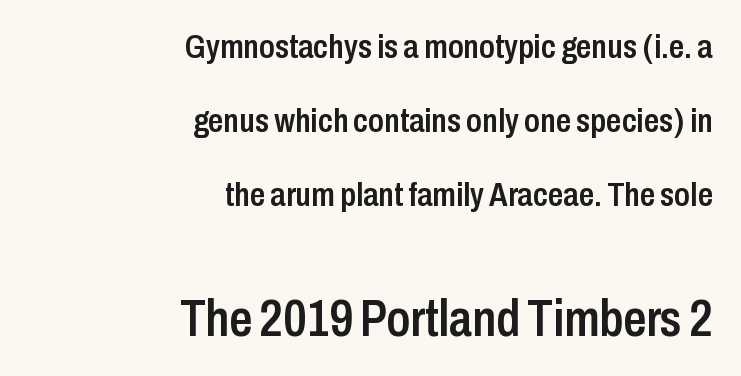
The image shows 51 px semibold, condensed sans-serif type, upright; set right-aligned, loose line spacing (2.18x), normal letter spacing, not underlined; the second (bottom) block is 1.5x larger; low stroke contrast and a medium x-height.
